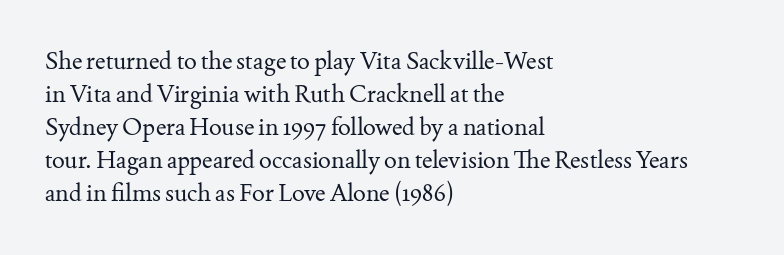
The image shows 24 px text type, upright; set left-aligned, normal line spacing (1.38x), normal letter spacing, not underlined.
